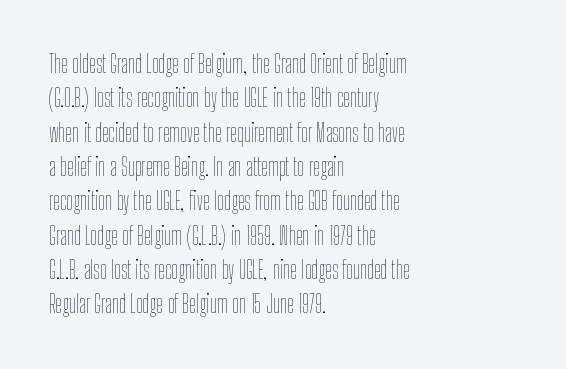
The image shows 24 px text type, upright; set left-aligned, normal line spacing (1.43x), normal letter spacing, not underlined.
